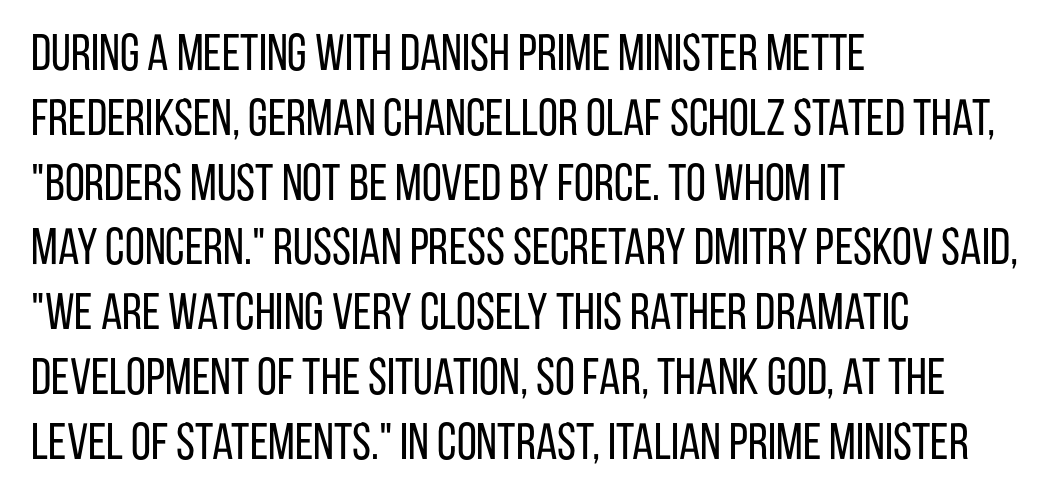
The image shows 51 px regular-weight, condensed sans-serif type, upright; set left-aligned, normal line spacing (1.27x), normal letter spacing, not underlined; low stroke contrast and a large x-height.
